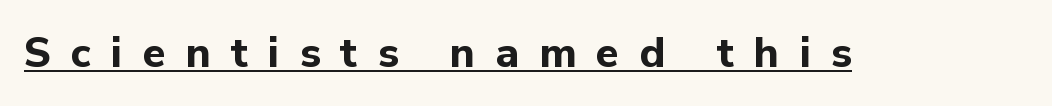
Q: Is the text bold? A: Yes.
Q: Is the text italic (slanted)? A: No, it is upright.
Q: Is the typeface a serif or a sans-serif typeface? A: Sans-serif.
Q: Is the text underlined? A: Yes.
Q: Is the spacing between letters normal or unusually wide? A: Unusually wide.
Q: Width (condensed, normal, or wide)? A: Normal.
Q: Stroke contrast? A: Low.
Q: x-height? A: Medium.
Q: Monospaced? A: No.
